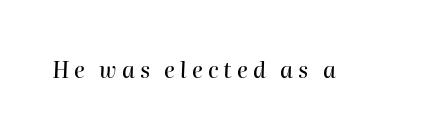
Italic: yes, the glyphs are oblique. Has an underline been added? It has not. The letterforms stand isolated, each surrounded by extra space.
